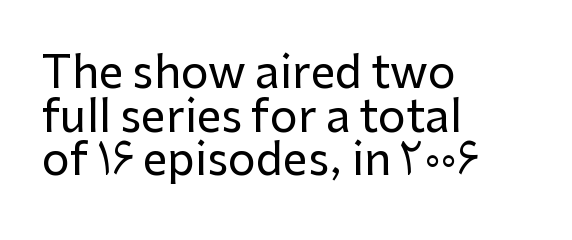
{"serif": "no", "italic": "no", "width": "normal", "stroke_contrast": "low", "x_height": "medium", "monospaced": "no", "underline": "no", "align": "left", "line_spacing": "tight", "line_spacing_ratio": 0.99, "letter_spacing": "normal", "letter_spacing_em": 0.0, "glyph_px": 44}
